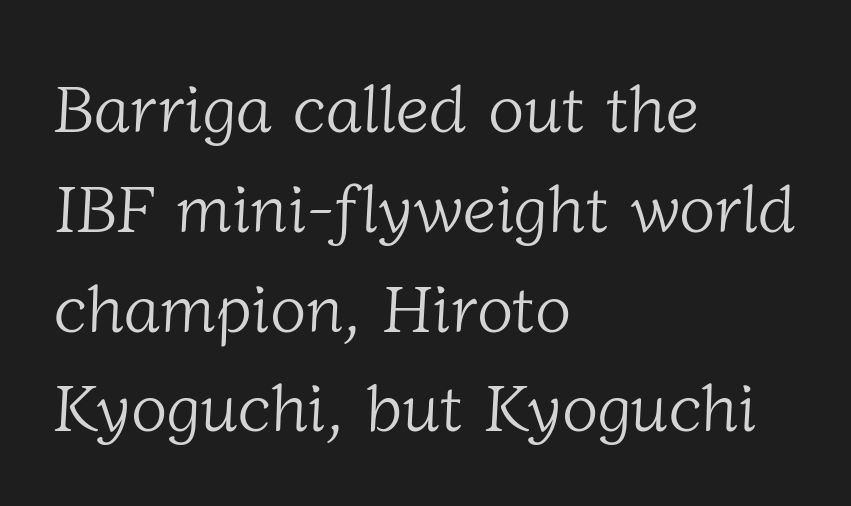
The face looks like a standard text weight, possibly lighter. Classification — serif. The designer left line spacing at the default. Character widths vary here, with narrow letters taking less room than wide ones. Underline: absent. This sample is left-justified, so line endings fall wherever the words run out.
